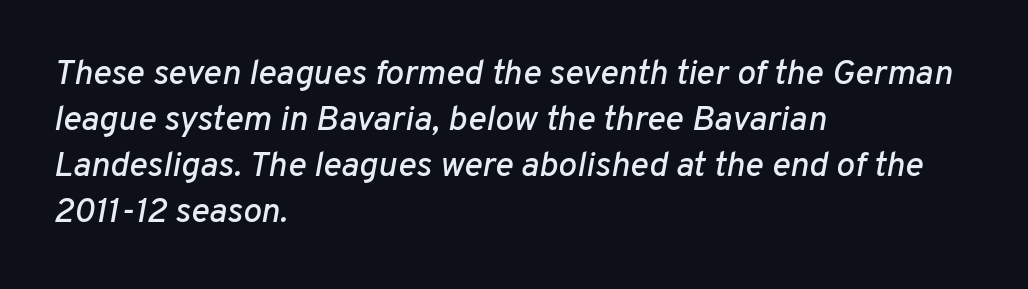
When letters slant like this, we call the style italic. Looks like regular typesetting: each glyph gets only the width it needs. You could call the tracking neutral — neither tight nor loose. The strip under each line holds only bare page. A classic flush-left, rag-right setting is used for this passage. Regarding leading, the lines here are spaced in the standard way.
